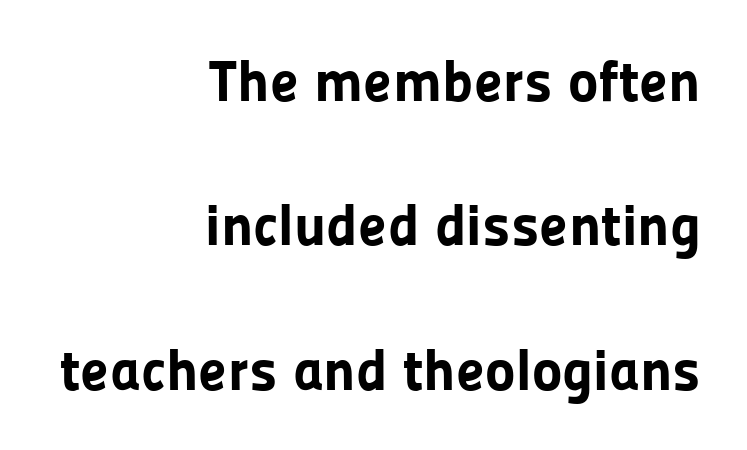
Q: Is the text bold? A: Yes.
Q: Is the text italic (slanted)? A: No, it is upright.
Q: Is the typeface a serif or a sans-serif typeface? A: Sans-serif.
Q: Is the text underlined? A: No.
Q: How is the paragraph aligned? A: Right-aligned.
Q: Is the spacing between letters normal or unusually wide? A: Normal.
Q: Is the spacing between lines tight, normal or loose? A: Loose.
Q: Width (condensed, normal, or wide)? A: Normal.
Q: Stroke contrast? A: Low.
Q: x-height? A: Medium.
Q: Monospaced? A: No.
